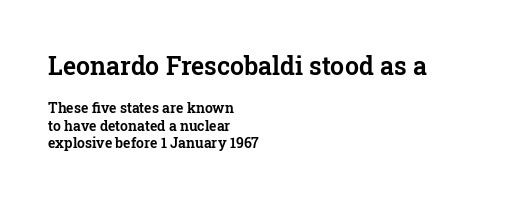
{"italic": "no", "underline": "no", "align": "left", "line_spacing_ratio": 1.22, "letter_spacing": "normal", "letter_spacing_em": 0.0, "larger_block": "first", "size_ratio": 1.79, "glyph_px": 25}
